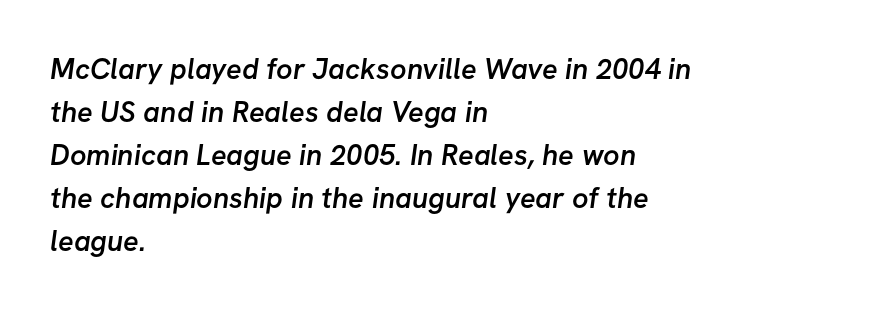
Q: Is the text bold? A: Semi-bold.
Q: Is the typeface a serif or a sans-serif typeface? A: Sans-serif.
Q: Is the text underlined? A: No.
Q: How is the paragraph aligned? A: Left-aligned.
Q: Is the spacing between letters normal or unusually wide? A: Normal.
Q: Is the spacing between lines tight, normal or loose? A: Normal.
Q: Width (condensed, normal, or wide)? A: Normal.
Q: Stroke contrast? A: Low.
Q: x-height? A: Medium.
Q: Monospaced? A: No.
